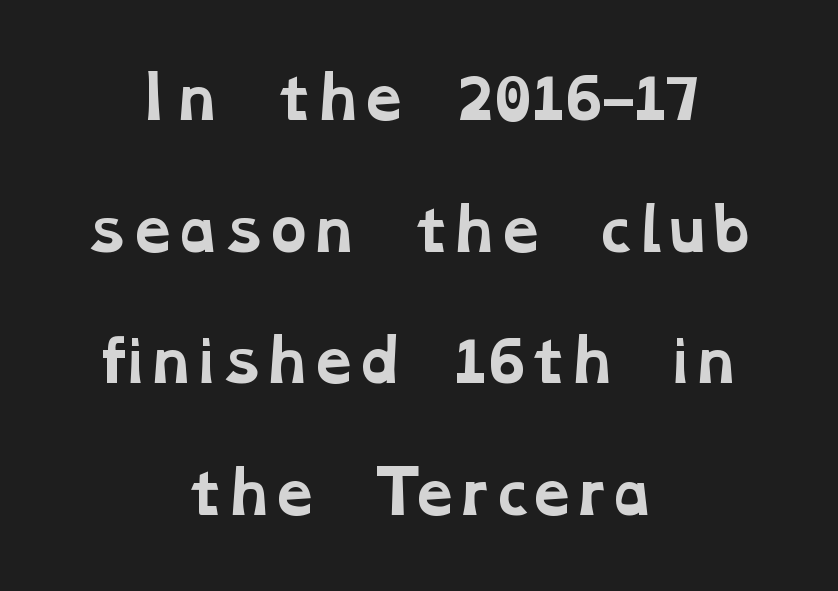
{"serif": "yes", "bold": "yes", "weight": "bold", "width": "wide", "stroke_contrast": "low", "x_height": "medium", "monospaced": "no", "underline": "no", "align": "center", "line_spacing": "loose", "line_spacing_ratio": 2.31, "letter_spacing": "normal", "letter_spacing_em": 0.0, "glyph_px": 57}
